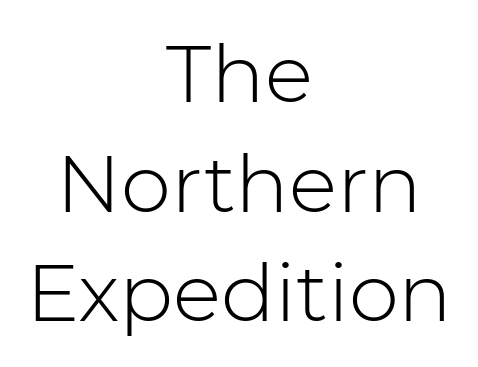
{"serif": "no", "italic": "no", "bold": "no", "weight": "light", "width": "normal", "stroke_contrast": "low", "x_height": "medium", "monospaced": "no", "underline": "no", "align": "center", "line_spacing": "normal", "line_spacing_ratio": 1.37, "letter_spacing": "normal", "letter_spacing_em": 0.0, "glyph_px": 80}
